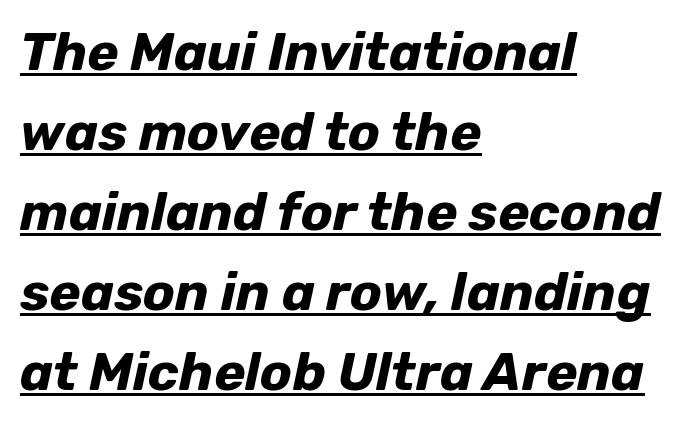
{"italic": "yes", "lean": "right", "slant_degrees": 12, "bold": "yes", "weight": "bold", "width": "normal", "stroke_contrast": "low", "x_height": "medium", "monospaced": "no", "underline": "yes", "align": "left", "line_spacing": "normal", "line_spacing_ratio": 1.51, "letter_spacing": "normal", "letter_spacing_em": 0.0, "glyph_px": 53}
